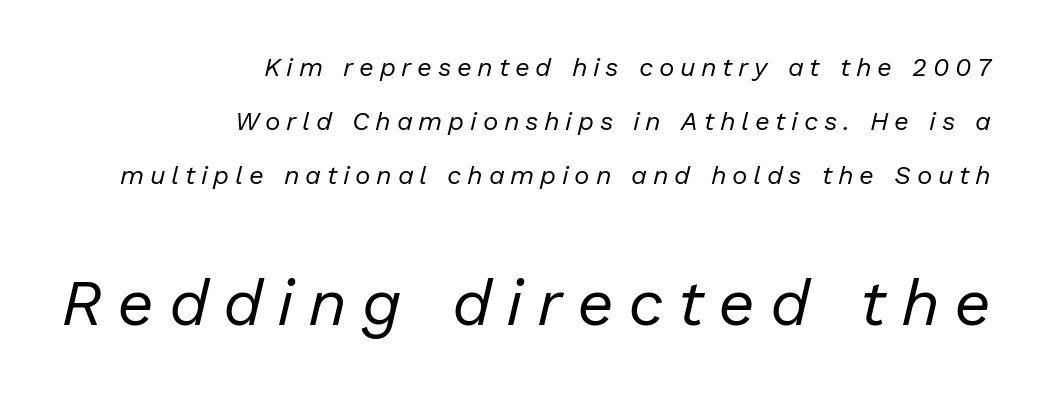
Q: Is the text bold? A: No.
Q: Is the text italic (slanted)? A: Yes, it leans right by about 13 degrees.
Q: Is the text underlined? A: No.
Q: How is the paragraph aligned? A: Right-aligned.
Q: Is the spacing between letters normal or unusually wide? A: Unusually wide.
Q: Is the spacing between lines tight, normal or loose? A: Loose.
Q: Which block of text is set in a larger size, the first (top) or the second (bottom)? A: The second (bottom) one.
Q: Width (condensed, normal, or wide)? A: Normal.
Q: Stroke contrast? A: Low.
Q: x-height? A: Medium.
Q: Monospaced? A: No.
